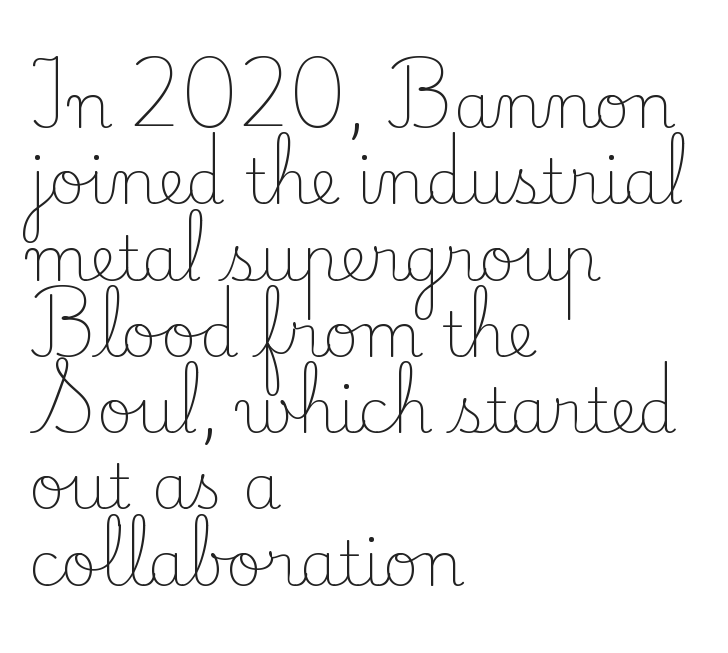
The image shows 62 px light serif type, upright; set left-aligned, line spacing 1.23x, normal letter spacing, not underlined; low stroke contrast and a small x-height.
